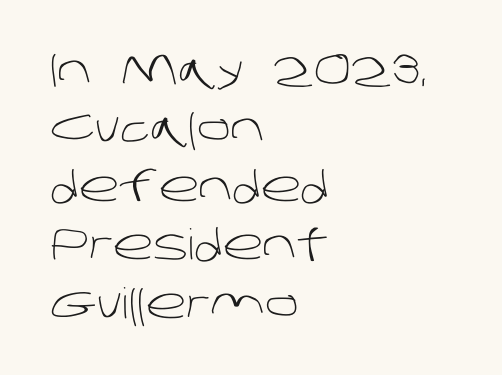
No word sits above an underline. Each letter keeps its own natural width here, so spacing adapts to shape. The strokes are not fattened; the text isn't bold. Nothing sits at the stroke ends, so this counts as sans-serif.
